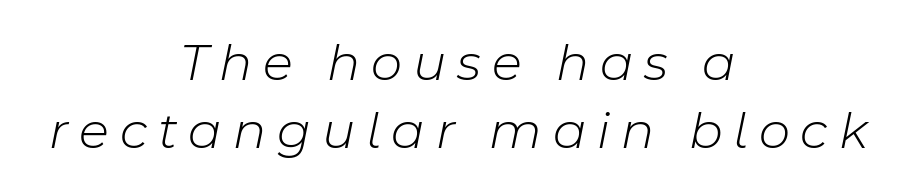
Q: Is the text bold? A: No.
Q: Is the text italic (slanted)? A: Yes, it leans right by about 11 degrees.
Q: Is the text underlined? A: No.
Q: How is the paragraph aligned? A: Centered.
Q: Is the spacing between letters normal or unusually wide? A: Unusually wide.
Q: Is the spacing between lines tight, normal or loose? A: Normal.
Q: Width (condensed, normal, or wide)? A: Normal.
Q: Stroke contrast? A: Low.
Q: x-height? A: Medium.
Q: Monospaced? A: No.
